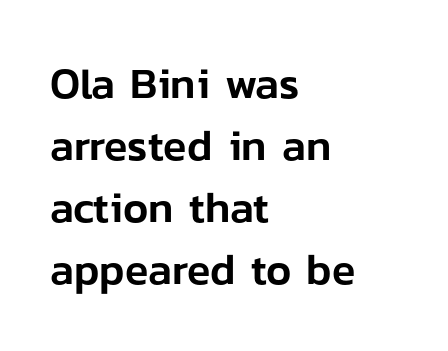
Students, observe: this is what conventionally led text looks like. Font category for this specimen: sans-serif. You can tell it's not italic because the verticals are truly vertical. The type is set solid horizontally, with unmodified tracking. The letters advance in unequal steps, a hallmark of proportional type. The zone under the glyphs is completely vacant.
